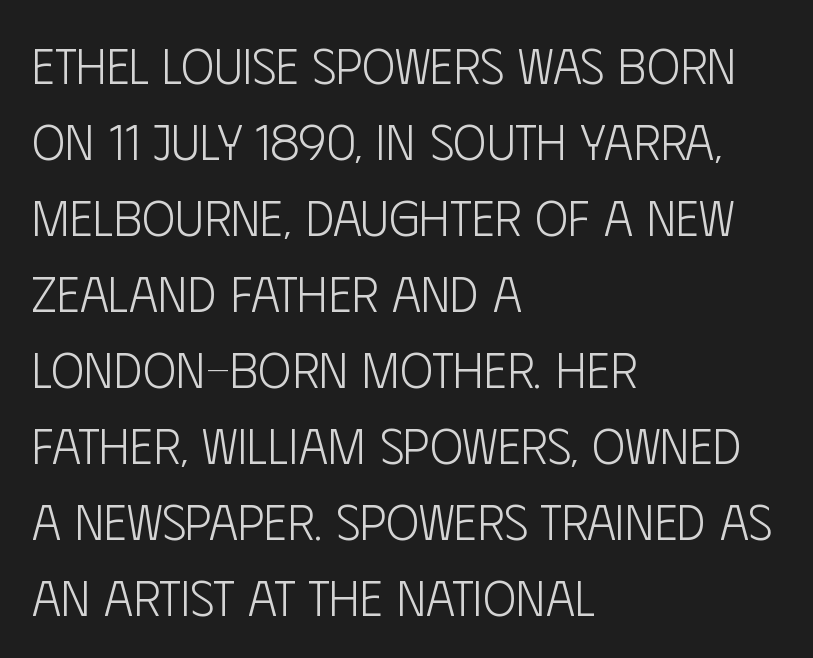
The image shows 50 px light, condensed sans-serif type, upright; set left-aligned, normal line spacing (1.52x), normal letter spacing, not underlined; low stroke contrast and a large x-height.
